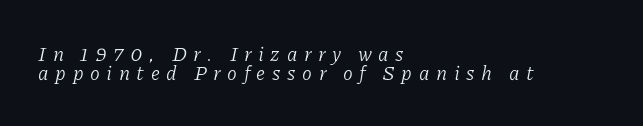
The image shows 20 px text type, italic (leaning right); set left-aligned, tight line spacing (0.96x), unusually wide letter spacing (+0.33 em), not underlined.
